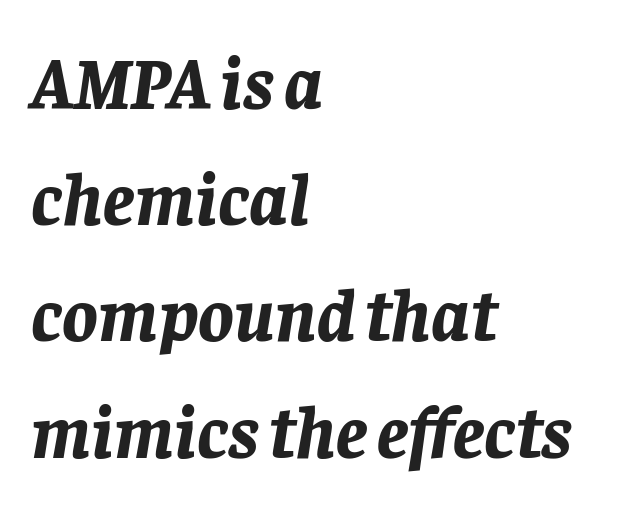
Emphasis by weight is at full strength: bold. One-word summary of the alignment: left. The lettering tilts uniformly, giving the passage an italic look. Successive baselines arrive at the customary interval. Observe the ordinary spacing: letters are neighbours, not strangers. Check the space under the baseline: it is left empty.
